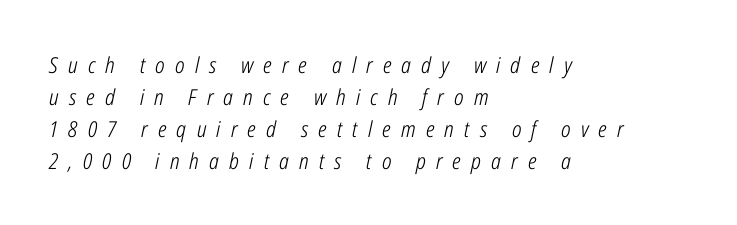
The image shows 22 px text type, italic (leaning right); set left-aligned, normal line spacing (1.45x), unusually wide letter spacing (+0.46 em), not underlined.
